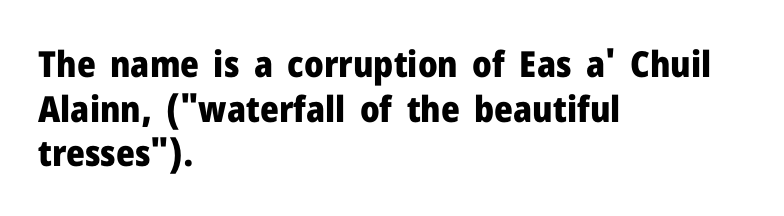
The image shows 36 px heavy sans-serif type, upright; set left-aligned, line spacing 1.24x, normal letter spacing, not underlined; low stroke contrast and a medium x-height.
